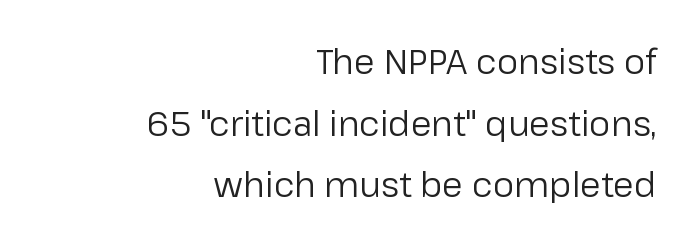
{"serif": "no", "italic": "no", "bold": "no", "weight": "regular", "width": "normal", "stroke_contrast": "low", "x_height": "medium", "monospaced": "no", "underline": "no", "align": "right", "line_spacing_ratio": 1.81, "letter_spacing": "normal", "letter_spacing_em": 0.0, "glyph_px": 34}
